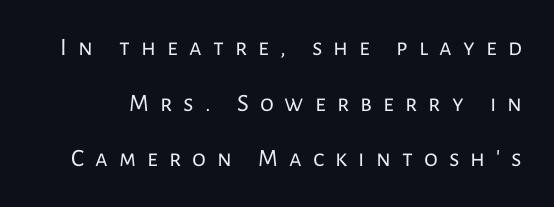
Counters stay open thanks to moderate or lighter strokes. This sample uses an upright cut, with every glyph sitting square on the baseline. This rendering features lettering with no underline. Glyph-to-glyph distance is far greater than everyday printed text.
